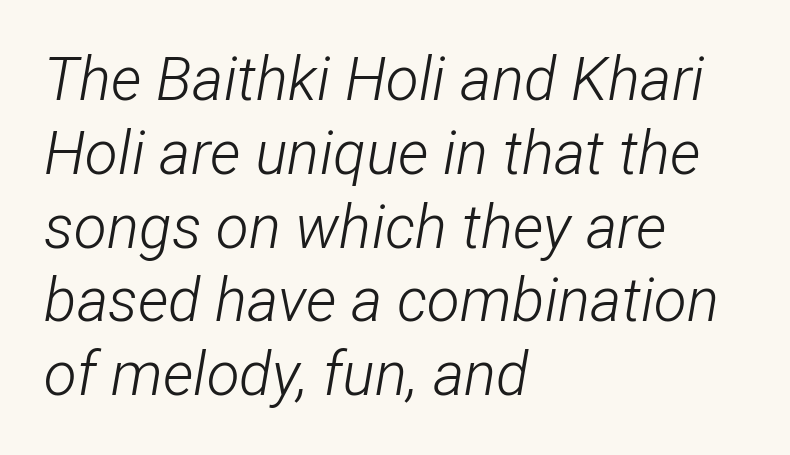
{"italic": "yes", "lean": "right", "slant_degrees": 12, "bold": "no", "weight": "light", "width": "condensed", "stroke_contrast": "low", "x_height": "medium", "monospaced": "no", "underline": "no", "align": "left", "line_spacing_ratio": 1.23, "letter_spacing": "normal", "letter_spacing_em": 0.0, "glyph_px": 60}
